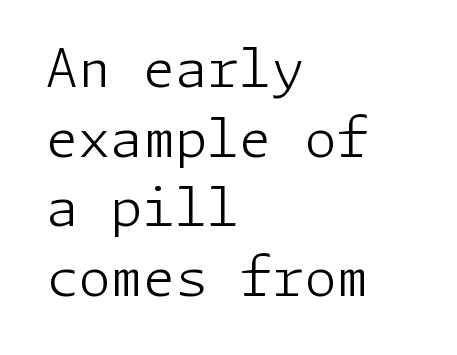
The image shows 52 px light sans-serif type, upright; set left-aligned, normal line spacing (1.34x), normal letter spacing, not underlined; low stroke contrast and a medium x-height.
